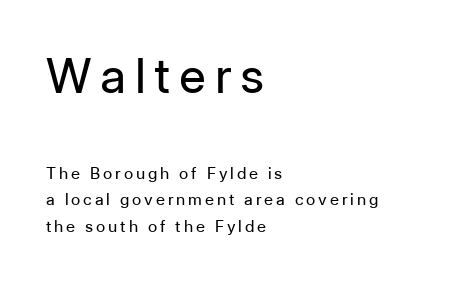
{"serif": "no", "italic": "no", "bold": "no", "weight": "regular", "width": "normal", "stroke_contrast": "low", "x_height": "medium", "monospaced": "no", "underline": "no", "align": "left", "line_spacing": "normal", "line_spacing_ratio": 1.64, "larger_block": "first", "size_ratio": 3.0, "glyph_px": 48}
